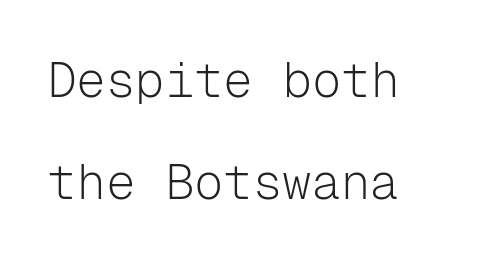
{"serif": "no", "italic": "no", "bold": "no", "weight": "light", "width": "normal", "stroke_contrast": "low", "x_height": "medium", "monospaced": "yes", "underline": "no", "line_spacing": "loose", "line_spacing_ratio": 2.09, "letter_spacing": "normal", "letter_spacing_em": 0.0, "glyph_px": 49}
